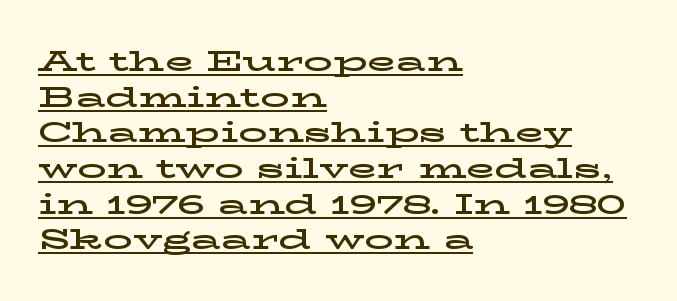
Q: Is the text italic (slanted)? A: No, it is upright.
Q: Is the typeface a serif or a sans-serif typeface? A: Serif.
Q: Is the text underlined? A: Yes.
Q: How is the paragraph aligned? A: Left-aligned.
Q: Is the spacing between letters normal or unusually wide? A: Normal.
Q: Width (condensed, normal, or wide)? A: Wide.
Q: Stroke contrast? A: Low.
Q: x-height? A: Medium.
Q: Monospaced? A: No.
